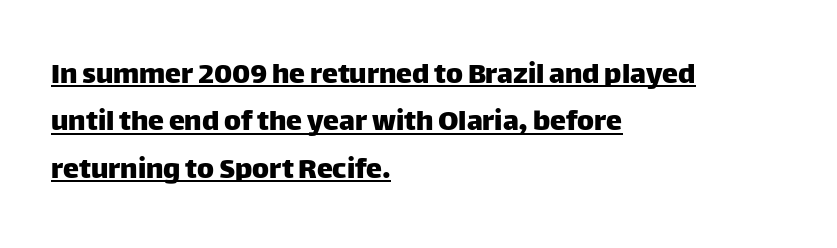
{"serif": "no", "italic": "no", "width": "normal", "stroke_contrast": "low", "x_height": "large", "monospaced": "no", "underline": "yes", "align": "left", "line_spacing": "normal", "line_spacing_ratio": 1.48, "letter_spacing": "normal", "letter_spacing_em": 0.0, "glyph_px": 32}
